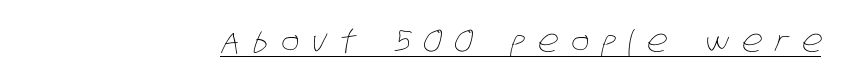
{"bold": "no", "weight": "thin", "width": "condensed", "stroke_contrast": "low", "x_height": "large", "monospaced": "no", "underline": "yes", "letter_spacing": "wide", "letter_spacing_em": 0.41, "glyph_px": 31}
